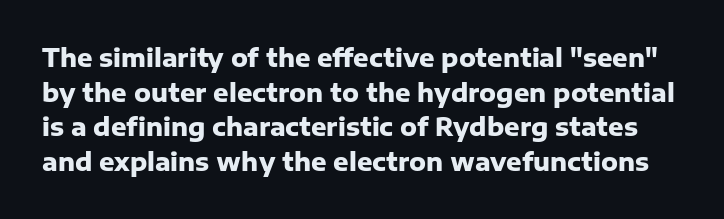
In terms of leading, this rendering sits right in the middle. These lines keep a tight, regular rhythm from letter to letter. The words here are not underlined. The passage shown is emphatically bold. Is there any slant? The stems are plumb.
